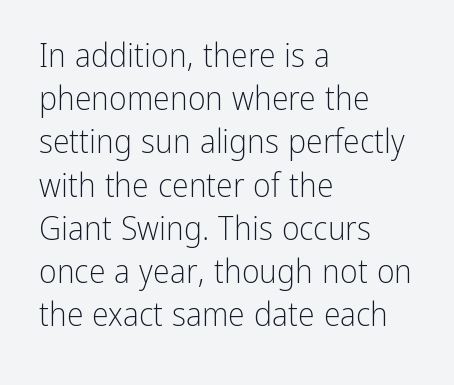
Q: Is the text bold? A: No.
Q: Is the text italic (slanted)? A: No, it is upright.
Q: Is the typeface a serif or a sans-serif typeface? A: Sans-serif.
Q: Is the text underlined? A: No.
Q: How is the paragraph aligned? A: Left-aligned.
Q: Is the spacing between letters normal or unusually wide? A: Normal.
Q: Is the spacing between lines tight, normal or loose? A: Normal.
Q: Width (condensed, normal, or wide)? A: Condensed.
Q: Stroke contrast? A: Low.
Q: x-height? A: Medium.
Q: Monospaced? A: No.
